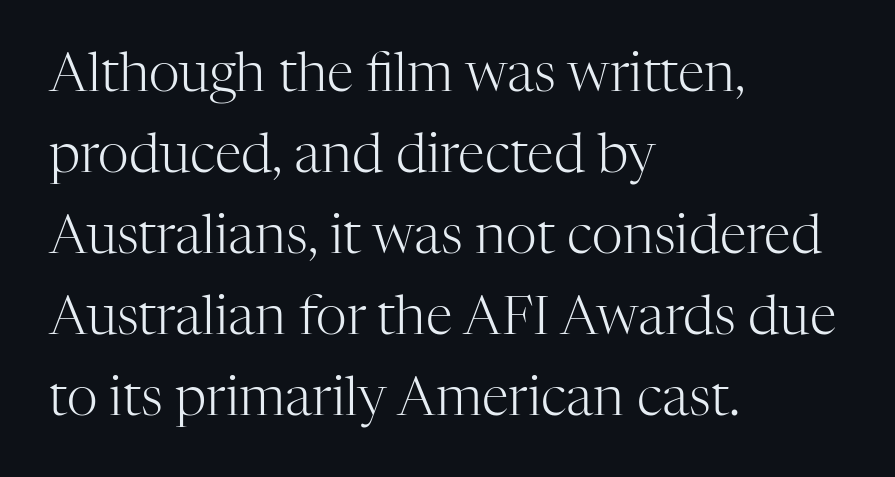
Q: Is the text bold? A: No.
Q: Is the text italic (slanted)? A: No, it is upright.
Q: Is the typeface a serif or a sans-serif typeface? A: Serif.
Q: Is the text underlined? A: No.
Q: How is the paragraph aligned? A: Left-aligned.
Q: Is the spacing between letters normal or unusually wide? A: Normal.
Q: Is the spacing between lines tight, normal or loose? A: Normal.
Q: Width (condensed, normal, or wide)? A: Normal.
Q: Stroke contrast? A: High.
Q: x-height? A: Medium.
Q: Monospaced? A: No.
